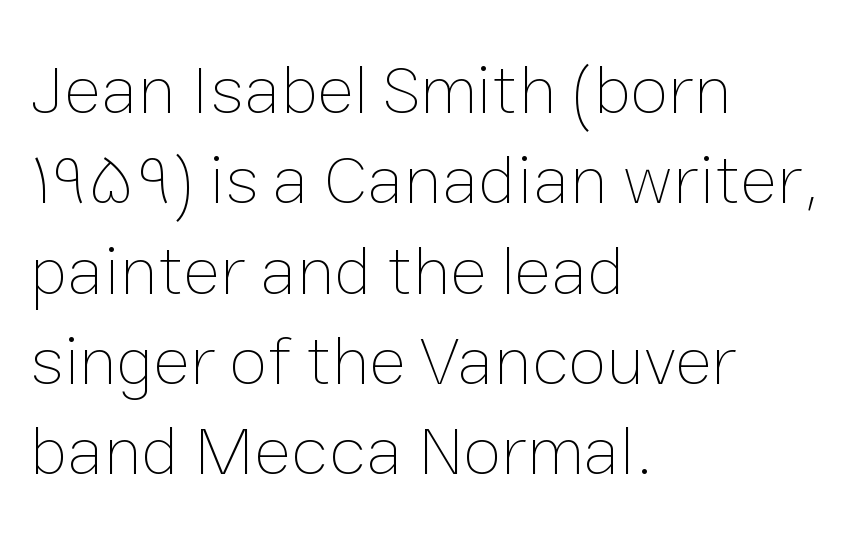
A normal amount of white space separates one row of letters from the next. The cut favours lightness, reaching ordinary text weight at its darkest. It's the straight-up-and-down kind of type. Default kerning and tracking; the words read as compact shapes. Short and long lines alike share a common starting point at left.
